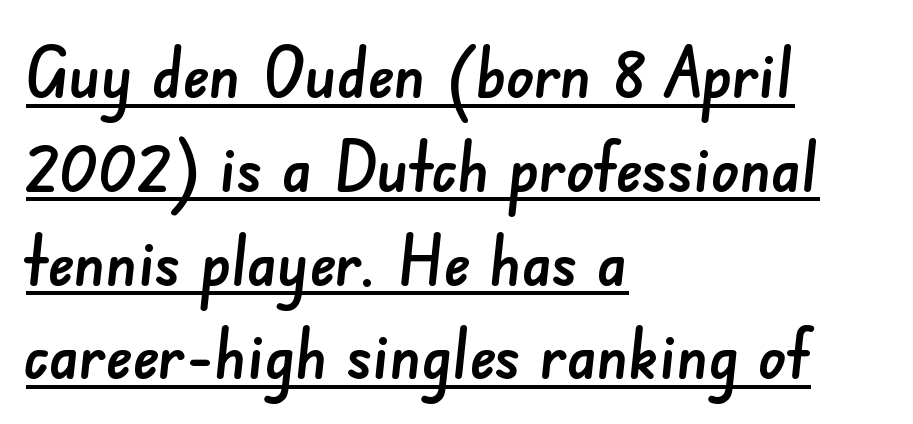
{"serif": "no", "width": "normal", "stroke_contrast": "low", "x_height": "small", "monospaced": "no", "underline": "yes", "align": "left", "line_spacing": "normal", "line_spacing_ratio": 1.34, "letter_spacing": "normal", "letter_spacing_em": 0.0, "glyph_px": 70}
